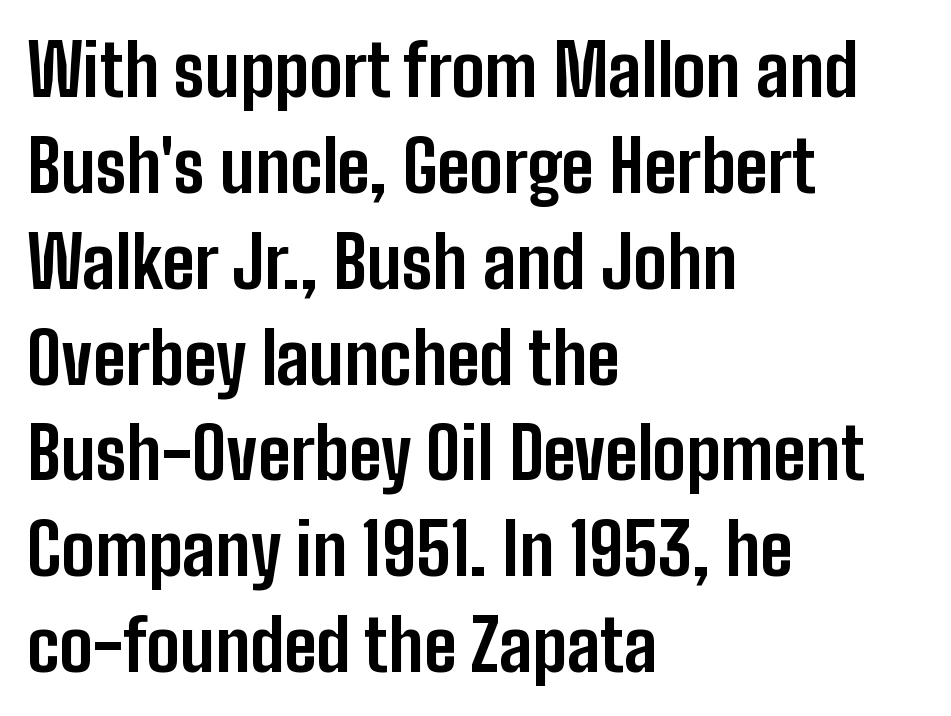
{"serif": "no", "italic": "no", "bold": "yes", "weight": "bold", "width": "condensed", "stroke_contrast": "low", "x_height": "medium", "monospaced": "no", "underline": "no", "align": "left", "line_spacing": "normal", "line_spacing_ratio": 1.35, "letter_spacing": "normal", "letter_spacing_em": 0.0, "glyph_px": 71}
